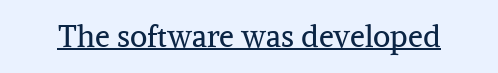
Q: Is the text bold? A: No.
Q: Is the text italic (slanted)? A: No, it is upright.
Q: Is the typeface a serif or a sans-serif typeface? A: Serif.
Q: Is the text underlined? A: Yes.
Q: Is the spacing between letters normal or unusually wide? A: Normal.
Q: Width (condensed, normal, or wide)? A: Normal.
Q: Stroke contrast? A: Medium.
Q: x-height? A: Medium.
Q: Monospaced? A: No.
